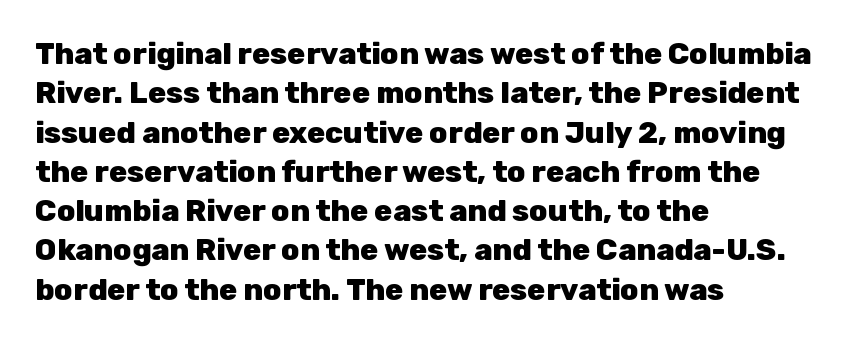
{"serif": "no", "italic": "no", "bold": "yes", "weight": "heavy", "width": "normal", "stroke_contrast": "low", "x_height": "medium", "monospaced": "no", "underline": "no", "align": "left", "line_spacing": "normal", "line_spacing_ratio": 1.31, "letter_spacing": "normal", "letter_spacing_em": 0.0, "glyph_px": 30}
